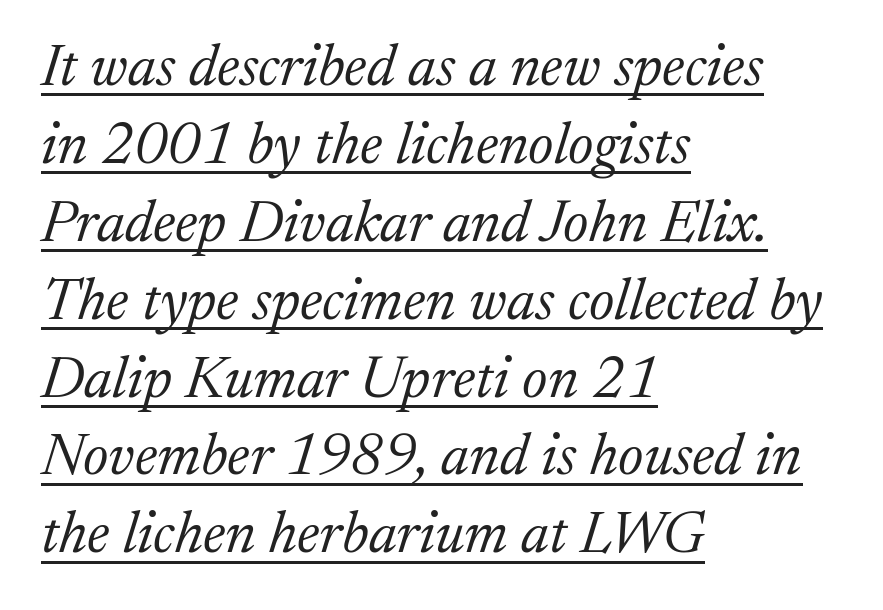
{"serif": "yes", "italic": "yes", "lean": "right", "slant_degrees": 17, "bold": "no", "weight": "light", "width": "normal", "stroke_contrast": "medium", "x_height": "medium", "monospaced": "no", "underline": "yes", "align": "left", "line_spacing": "normal", "line_spacing_ratio": 1.32, "letter_spacing": "normal", "letter_spacing_em": 0.0, "glyph_px": 59}
